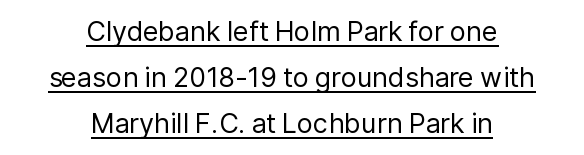
{"italic": "no", "bold": "no", "underline": "yes", "align": "center", "line_spacing_ratio": 1.71, "letter_spacing": "normal", "letter_spacing_em": 0.0, "glyph_px": 27}
